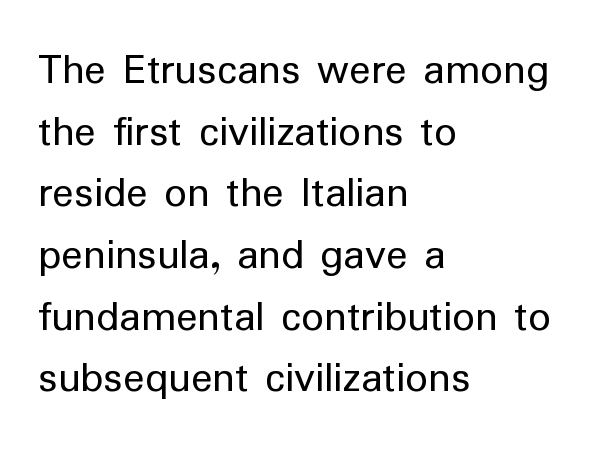
Q: Is the text bold? A: No.
Q: Is the text italic (slanted)? A: No, it is upright.
Q: Is the typeface a serif or a sans-serif typeface? A: Sans-serif.
Q: Is the text underlined? A: No.
Q: How is the paragraph aligned? A: Left-aligned.
Q: Is the spacing between letters normal or unusually wide? A: Normal.
Q: Is the spacing between lines tight, normal or loose? A: Normal.
Q: Width (condensed, normal, or wide)? A: Normal.
Q: Stroke contrast? A: Low.
Q: x-height? A: Medium.
Q: Monospaced? A: No.
